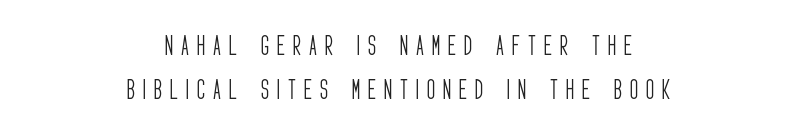
Horizontal alignment here is central, giving a formal, balanced look. On a weight scale, this lands at 450 or below. You could only call the tracking loose — the letters float apart. How would I describe the line gaps? Wide and relaxed. Every stem runs plumb, perpendicular to the baseline.
